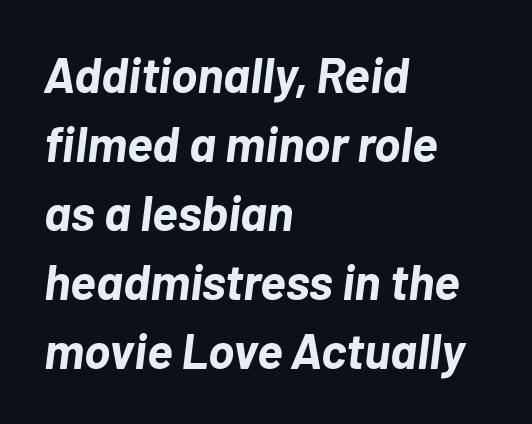
Q: Is the text bold? A: Yes.
Q: Is the text italic (slanted)? A: Yes, it leans right by about 7 degrees.
Q: Is the text underlined? A: No.
Q: How is the paragraph aligned? A: Left-aligned.
Q: Is the spacing between letters normal or unusually wide? A: Normal.
Q: Is the spacing between lines tight, normal or loose? A: Normal.
Q: Width (condensed, normal, or wide)? A: Normal.
Q: Stroke contrast? A: Low.
Q: x-height? A: Medium.
Q: Monospaced? A: No.
